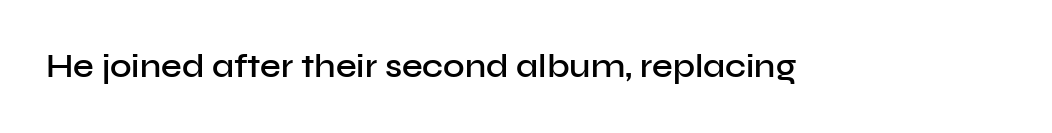
{"serif": "no", "italic": "no", "bold": "semi", "weight": "semibold", "width": "normal", "stroke_contrast": "low", "x_height": "medium", "monospaced": "no", "underline": "no", "letter_spacing": "normal", "letter_spacing_em": 0.0, "glyph_px": 33}
